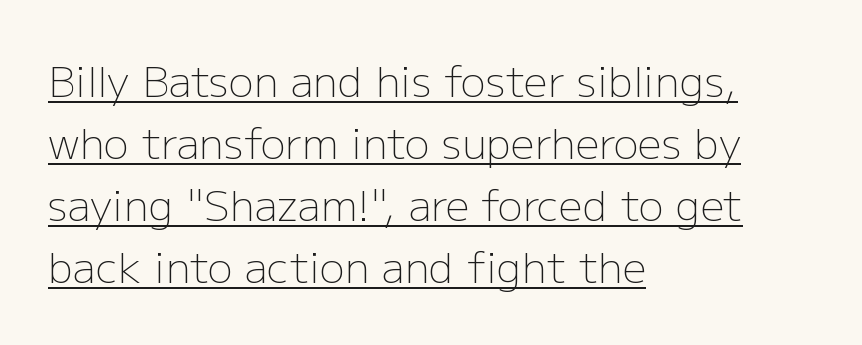
Underline: present. The line texture is even and compact thanks to regular tracking. Horizontal bands of white between lines are of average thickness. The letters stand straight up with perfectly vertical stems. A quiet, ordinary-to-light weight characterises the typeface.
